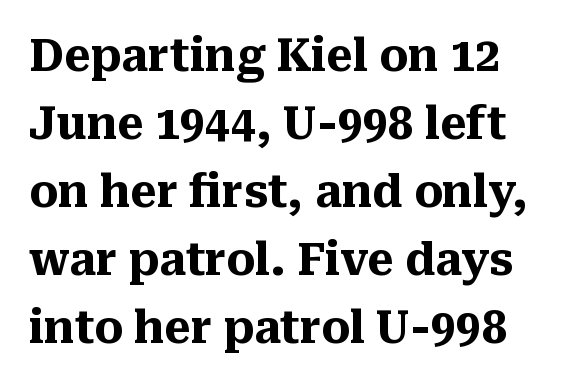
The image shows 45 px heavy serif type, upright; set normal line spacing (1.51x), normal letter spacing, not underlined; medium stroke contrast and a medium x-height.
